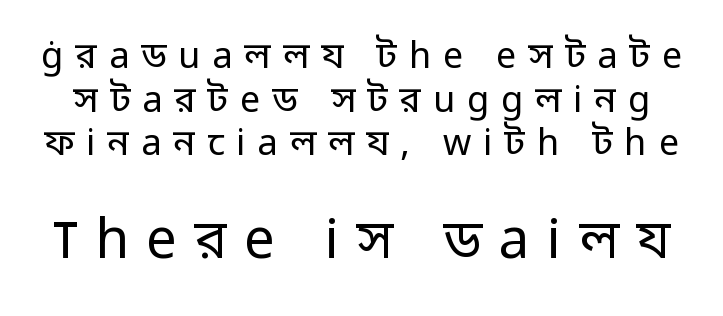
Q: Is the text bold? A: No.
Q: Is the text italic (slanted)? A: No, it is upright.
Q: Is the typeface a serif or a sans-serif typeface? A: Sans-serif.
Q: Is the text underlined? A: No.
Q: Is the spacing between letters normal or unusually wide? A: Unusually wide.
Q: Which block of text is set in a larger size, the first (top) or the second (bottom)? A: The second (bottom) one.
Q: Width (condensed, normal, or wide)? A: Normal.
Q: Stroke contrast? A: Low.
Q: x-height? A: Medium.
Q: Monospaced? A: No.
